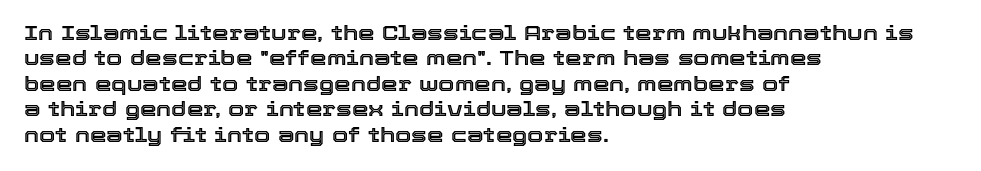
Q: Is the text italic (slanted)? A: No, it is upright.
Q: Is the text underlined? A: No.
Q: How is the paragraph aligned? A: Left-aligned.
Q: Is the spacing between letters normal or unusually wide? A: Normal.
